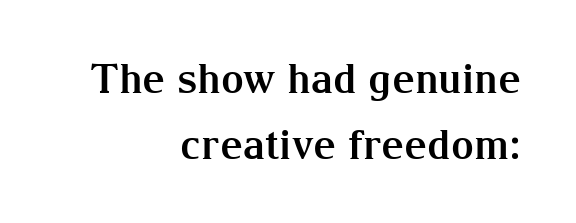
The image shows 40 px bold serif type, upright; set right-aligned, normal line spacing (1.64x), normal letter spacing, not underlined; medium stroke contrast and a medium x-height.
